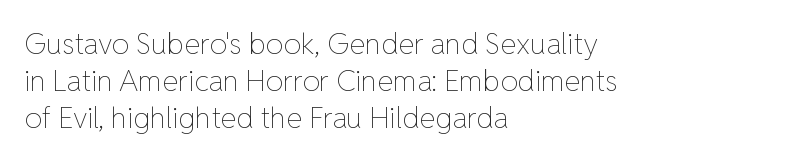
{"italic": "no", "bold": "no", "weight": "thin", "width": "normal", "stroke_contrast": "low", "x_height": "medium", "monospaced": "no", "underline": "no", "align": "left", "line_spacing": "normal", "line_spacing_ratio": 1.28, "letter_spacing": "normal", "letter_spacing_em": 0.0, "glyph_px": 29}
